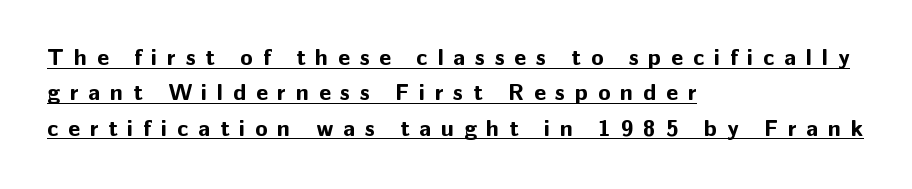
Q: Is the text bold? A: Yes.
Q: Is the text italic (slanted)? A: No, it is upright.
Q: Is the text underlined? A: Yes.
Q: How is the paragraph aligned? A: Left-aligned.
Q: Is the spacing between letters normal or unusually wide? A: Unusually wide.
Q: Is the spacing between lines tight, normal or loose? A: Normal.
